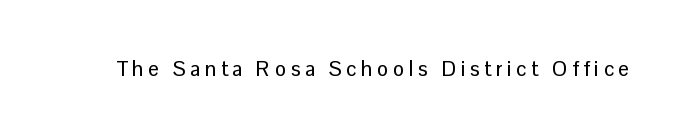
A typesetter would mark this as roman, not italic. Clear beneath every line of the passage. Between one letter and the next there's a generous, obvious gap.
